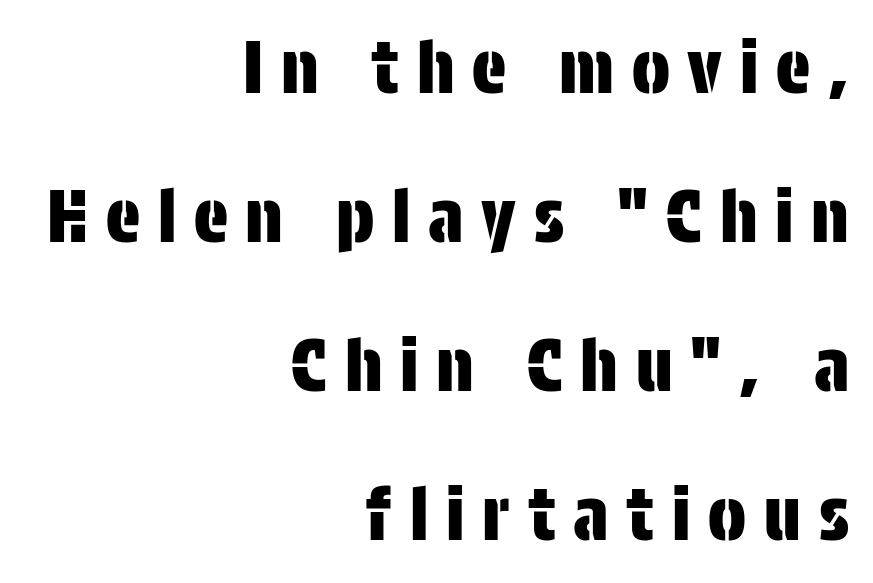
A flush-right, rag-left setting is used for this passage. In terms of posture, this sample is upright. In terms of letterspacing, this is a distinctly airy, spread setting. Has an underline been added? It has not. The rendering uses natural spacing where letterforms have individual widths.
